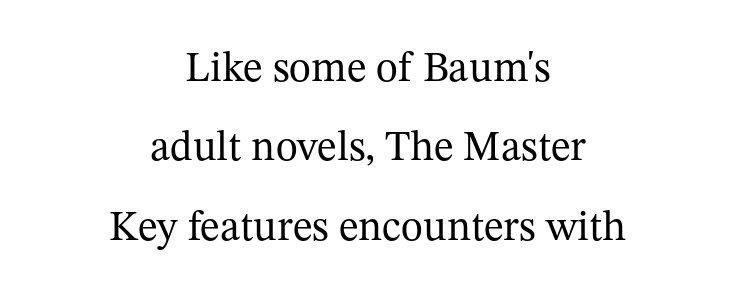
{"serif": "yes", "italic": "no", "bold": "no", "weight": "regular", "width": "normal", "stroke_contrast": "medium", "x_height": "medium", "monospaced": "no", "underline": "no", "align": "center", "line_spacing_ratio": 1.89, "letter_spacing": "normal", "letter_spacing_em": 0.0, "glyph_px": 42}
